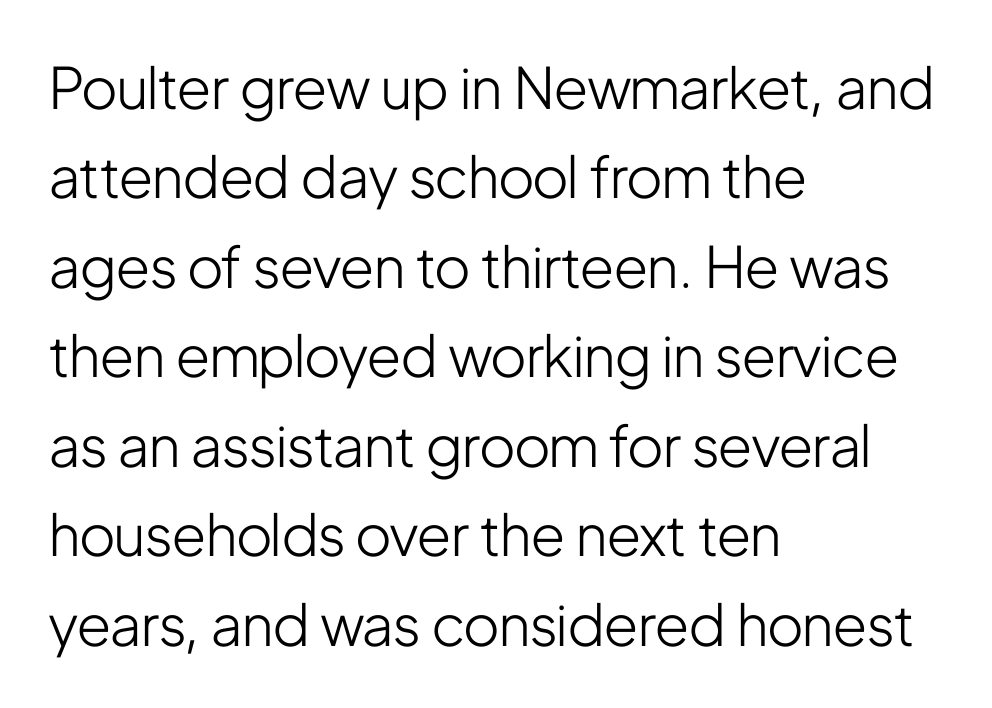
Character widths vary here, with narrow letters taking less room than wide ones. In terms of letterform style, serifs are entirely absent. The space directly below the letters is spotless. Is this a heavy cut? Hardly; it is regular or lighter.
